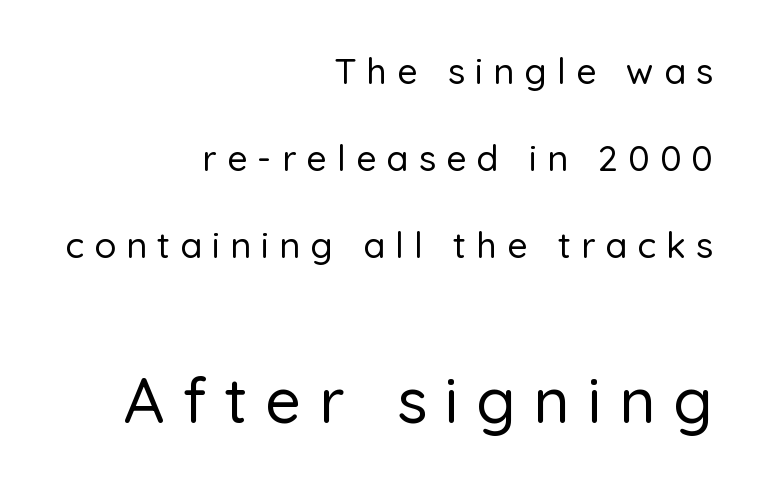
The image shows 63 px sans-serif type, upright; set right-aligned, loose line spacing (2.42x), unusually wide letter spacing (+0.28 em), not underlined; the second (bottom) block is 1.75x larger; low stroke contrast and a medium x-height.
